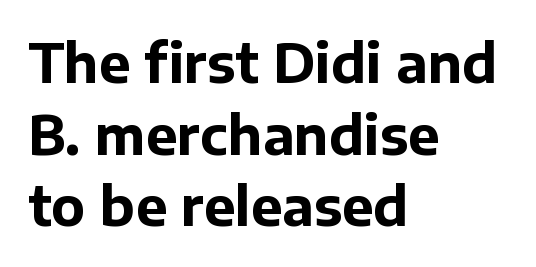
{"serif": "no", "italic": "no", "bold": "yes", "weight": "bold", "width": "normal", "stroke_contrast": "low", "x_height": "medium", "monospaced": "no", "underline": "no", "align": "left", "line_spacing": "normal", "line_spacing_ratio": 1.35, "letter_spacing": "normal", "letter_spacing_em": 0.0, "glyph_px": 53}
